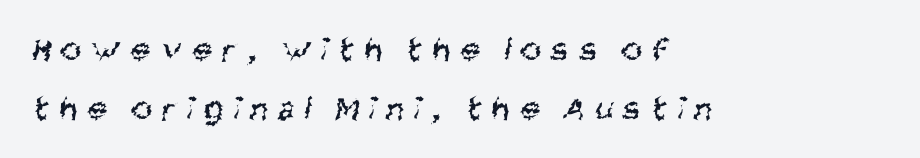
{"serif": "no", "bold": "no", "weight": "regular", "width": "condensed", "stroke_contrast": "medium", "x_height": "large", "monospaced": "no", "underline": "no", "align": "left", "line_spacing": "normal", "line_spacing_ratio": 1.68, "letter_spacing": "wide", "letter_spacing_em": 0.31, "glyph_px": 35}
